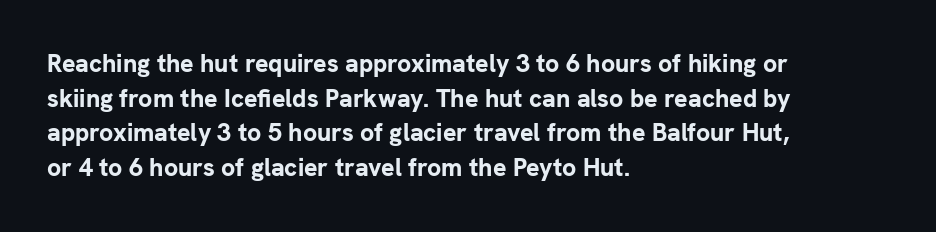
The type sits square on the baseline with zero lean. Summary of weight: heavy, a full bold. Rule under the text: the space is simply empty. Is the letter spacing exaggerated? No — it looks like the ordinary default.
